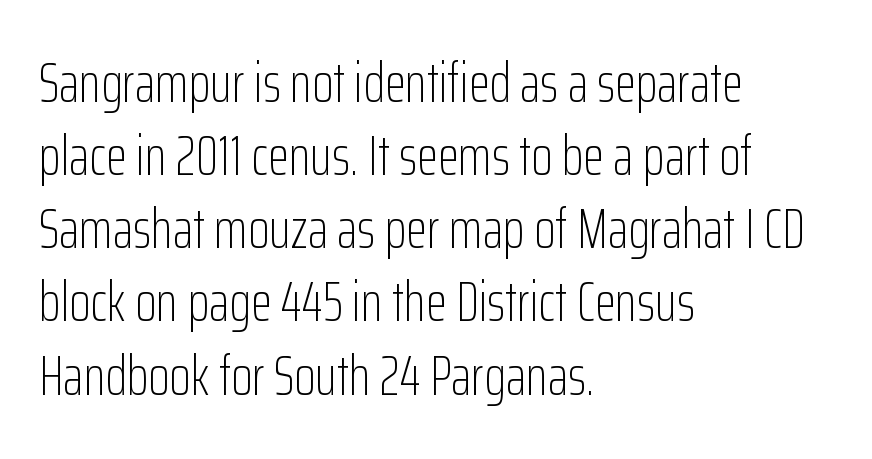
{"serif": "no", "italic": "no", "bold": "no", "weight": "light", "width": "condensed", "stroke_contrast": "low", "x_height": "medium", "monospaced": "no", "underline": "no", "align": "left", "line_spacing": "normal", "line_spacing_ratio": 1.33, "letter_spacing": "normal", "letter_spacing_em": 0.0, "glyph_px": 55}
